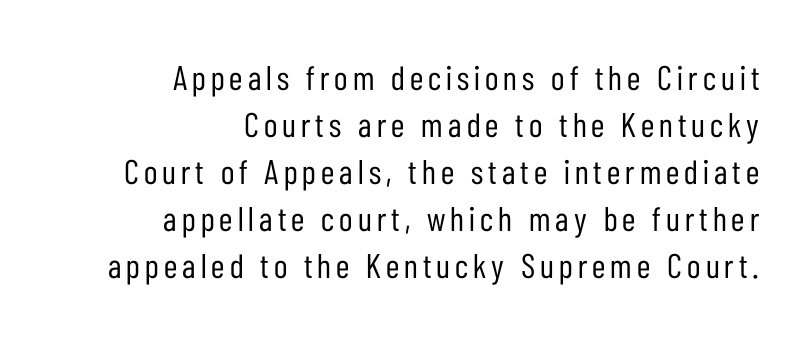
{"serif": "no", "italic": "no", "bold": "no", "weight": "regular", "width": "condensed", "stroke_contrast": "low", "x_height": "medium", "monospaced": "no", "underline": "no", "align": "right", "line_spacing": "normal", "line_spacing_ratio": 1.38, "glyph_px": 34}
